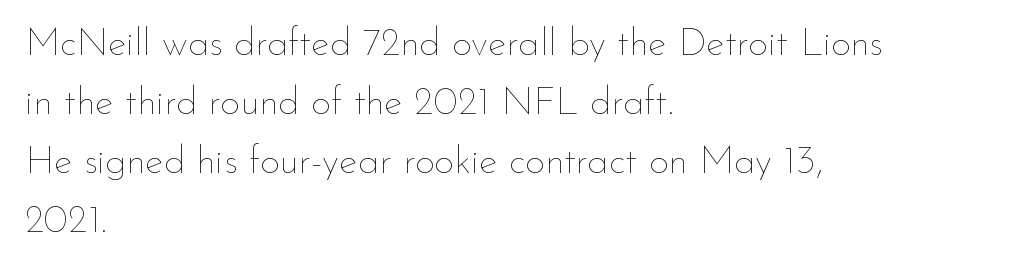
Q: Is the text bold? A: No.
Q: Is the text italic (slanted)? A: No, it is upright.
Q: Is the text underlined? A: No.
Q: How is the paragraph aligned? A: Left-aligned.
Q: Is the spacing between letters normal or unusually wide? A: Normal.
Q: Is the spacing between lines tight, normal or loose? A: Normal.
Q: Width (condensed, normal, or wide)? A: Normal.
Q: Stroke contrast? A: Low.
Q: x-height? A: Small.
Q: Monospaced? A: No.
